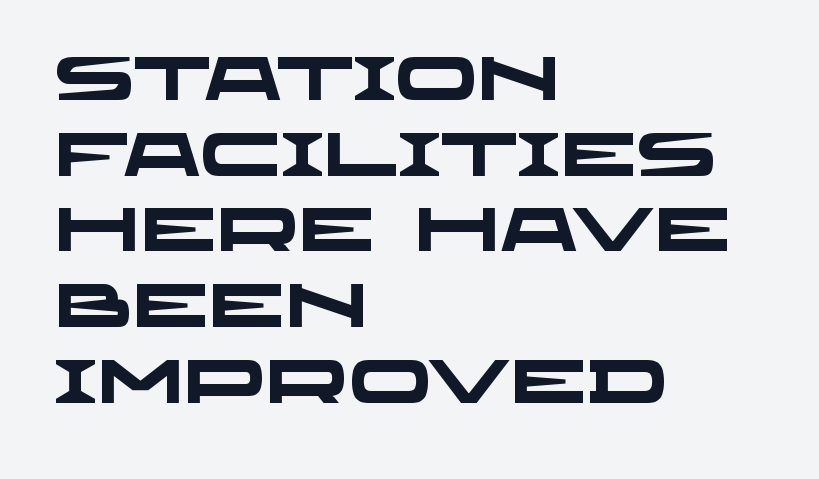
The image shows 61 px heavy, wide sans-serif type; set left-aligned, line spacing 1.24x, normal letter spacing, not underlined; low stroke contrast and a large x-height.
